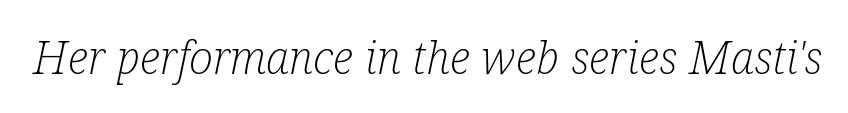
The image shows 45 px light, condensed serif type, italic (leaning right); set normal letter spacing, not underlined; low stroke contrast and a medium x-height.
